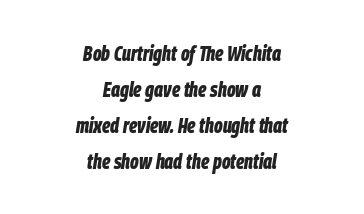
{"italic": "yes", "lean": "right", "slant_degrees": 9, "bold": "yes", "underline": "no", "align": "center", "line_spacing_ratio": 1.71, "letter_spacing": "normal", "letter_spacing_em": 0.0, "glyph_px": 21}
